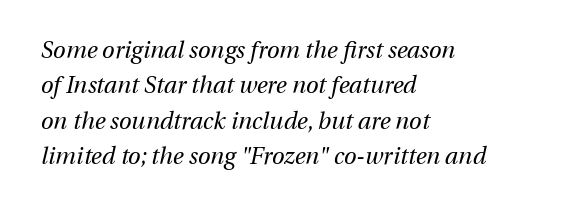
Q: Is the text bold? A: No.
Q: Is the text italic (slanted)? A: Yes, it leans right by about 13 degrees.
Q: Is the text underlined? A: No.
Q: How is the paragraph aligned? A: Left-aligned.
Q: Is the spacing between letters normal or unusually wide? A: Normal.
Q: Is the spacing between lines tight, normal or loose? A: Normal.
